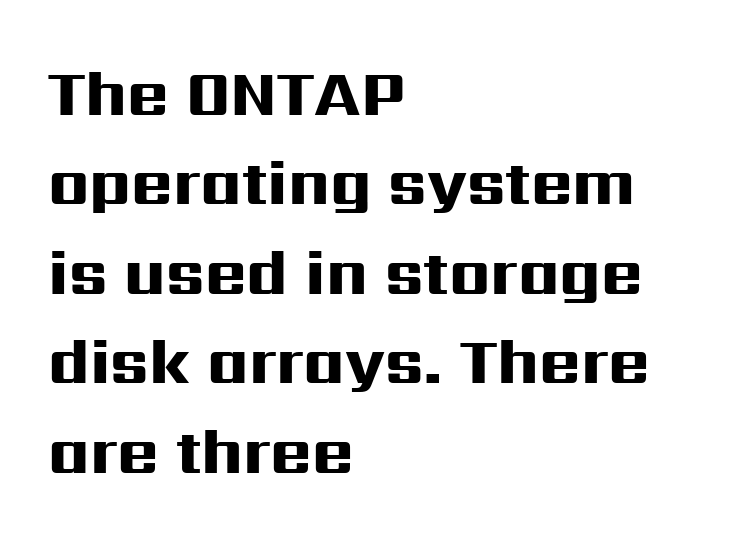
The passage shown is typed in a proportional face where columns would drift. One-word summary of the alignment: left. The space between consecutive lines is moderate. A roman cut, with each character standing at attention. The letters carry no serifs — their stems end cleanly without finishing strokes.
